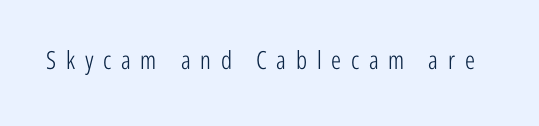
Q: Is the text bold? A: No.
Q: Is the text italic (slanted)? A: No, it is upright.
Q: Is the text underlined? A: No.
Q: Is the spacing between letters normal or unusually wide? A: Unusually wide.
